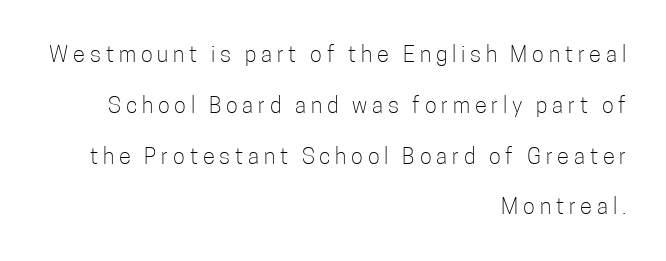
{"italic": "no", "bold": "no", "underline": "no", "align": "right", "line_spacing": "loose", "line_spacing_ratio": 2.31, "letter_spacing": "wide", "letter_spacing_em": 0.22, "glyph_px": 22}
